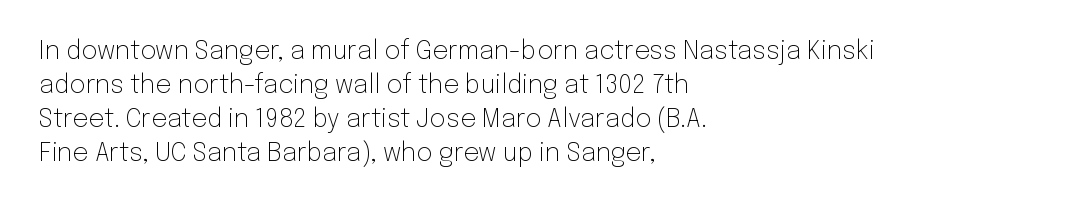
A normal amount of white space separates one row of letters from the next. Honestly, the letter spacing is just normal — you wouldn't notice it. The font's upright variant was chosen for this text. Is this a heavy cut? Hardly; it is regular or lighter. Caption: multi-line text, flush left, ragged right.
